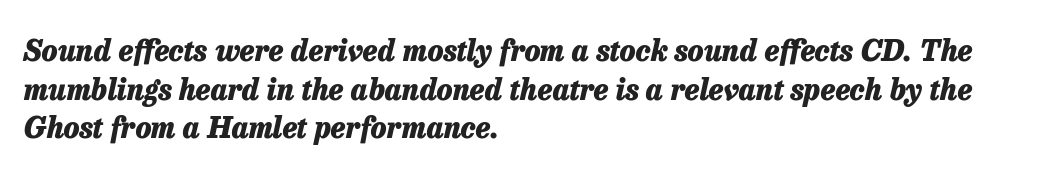
The image shows 29 px heavy type, italic (leaning right); set left-aligned, normal line spacing (1.33x), normal letter spacing, not underlined; low stroke contrast and a medium x-height.
